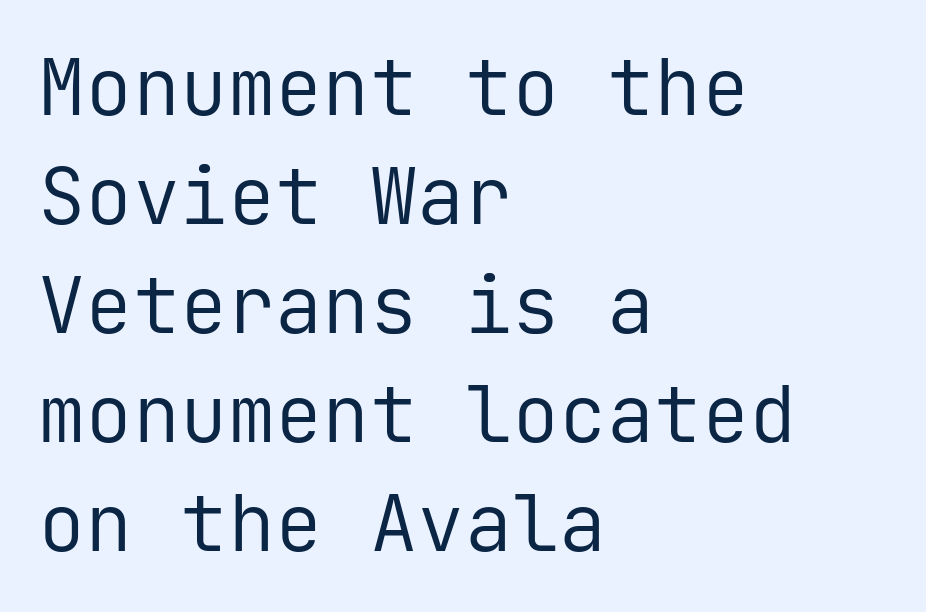
The image shows 79 px regular-weight sans-serif type, upright, monospaced; set left-aligned, normal line spacing (1.38x), normal letter spacing, not underlined; low stroke contrast and a medium x-height.
